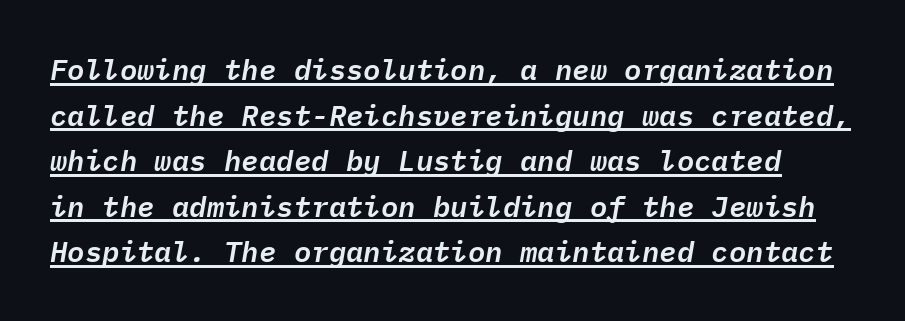
The image shows 29 px text type, italic (leaning right), monospaced; set normal line spacing (1.57x), normal letter spacing, underlined; low stroke contrast and a medium x-height.
